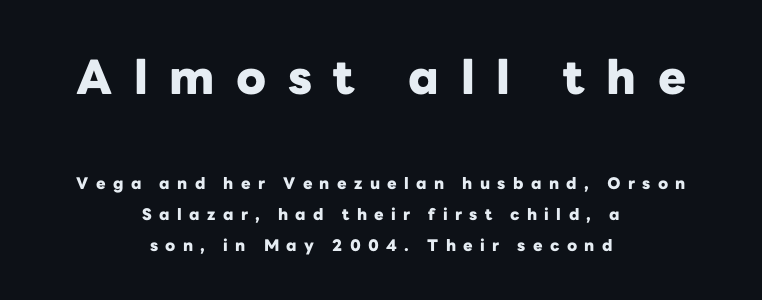
The more generous point size was reserved for the upper chunk. Line spacing here is loose. The passage is arranged like a title page — every line centered. Plain, unruled lines of type.
